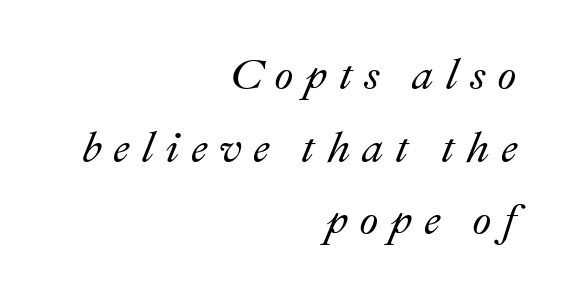
Q: Is the text italic (slanted)? A: Yes, it leans right by about 22 degrees.
Q: Is the text underlined? A: No.
Q: How is the paragraph aligned? A: Right-aligned.
Q: Is the spacing between letters normal or unusually wide? A: Unusually wide.
Q: Is the spacing between lines tight, normal or loose? A: Normal.
Q: Width (condensed, normal, or wide)? A: Normal.
Q: Stroke contrast? A: Medium.
Q: x-height? A: Small.
Q: Monospaced? A: No.
